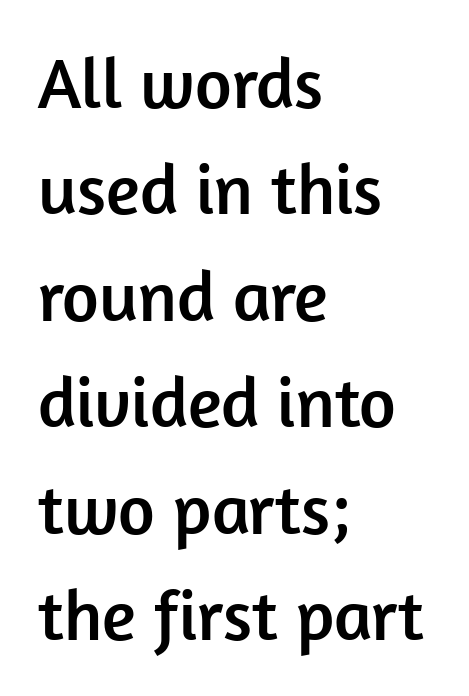
{"serif": "no", "italic": "no", "width": "normal", "stroke_contrast": "low", "x_height": "medium", "monospaced": "no", "underline": "no", "align": "left", "line_spacing": "normal", "line_spacing_ratio": 1.5, "letter_spacing": "normal", "letter_spacing_em": 0.0, "glyph_px": 71}
